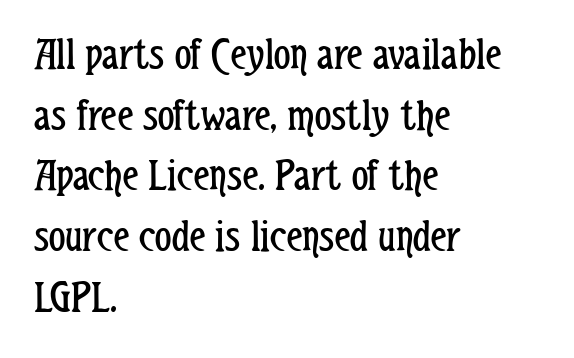
Do the characters align in a grid? No, the font is proportional. Quick note: not italic, upright. Vertical spacing — default. Stroke thickness stays within the range of a standard reading face or lighter.
